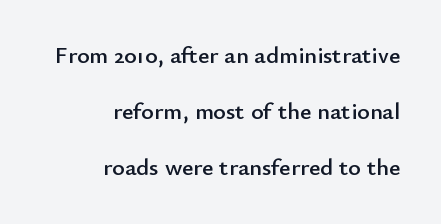
{"italic": "no", "underline": "no", "align": "right", "line_spacing": "loose", "line_spacing_ratio": 2.34, "letter_spacing": "normal", "letter_spacing_em": 0.0, "glyph_px": 24}
